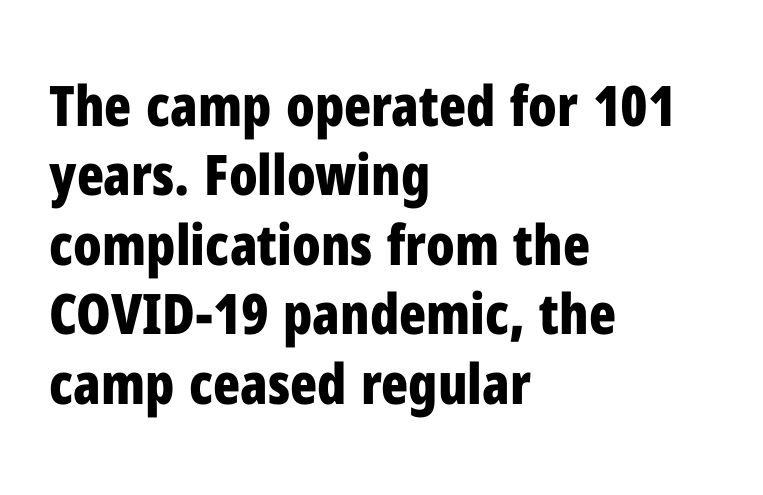
{"serif": "no", "italic": "no", "bold": "yes", "weight": "bold", "width": "condensed", "stroke_contrast": "low", "x_height": "medium", "monospaced": "no", "underline": "no", "align": "left", "line_spacing_ratio": 1.24, "letter_spacing": "normal", "letter_spacing_em": 0.0, "glyph_px": 56}
